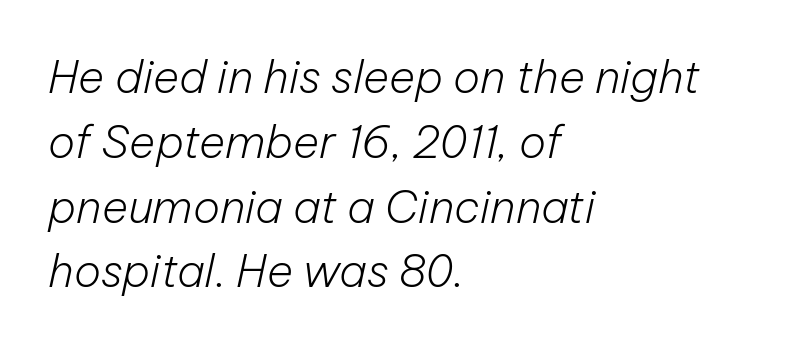
Character widths vary here, with narrow letters taking less room than wide ones. The passage shown is not underscored anywhere. Slant detected: the letters are inclined. The gaps between neighbouring characters are ordinary and unremarkable. Stroke thickness stays within the range of a standard reading face or lighter. The rendering anchors every line to the left-hand side.
